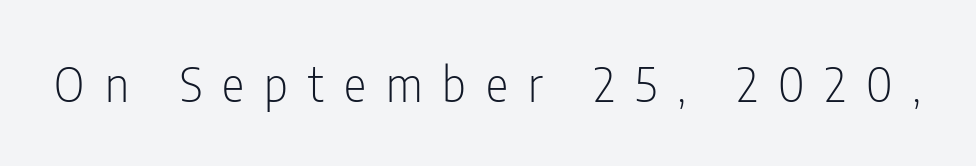
Q: Is the text bold? A: No.
Q: Is the text italic (slanted)? A: No, it is upright.
Q: Is the typeface a serif or a sans-serif typeface? A: Sans-serif.
Q: Is the text underlined? A: No.
Q: Is the spacing between letters normal or unusually wide? A: Unusually wide.
Q: Width (condensed, normal, or wide)? A: Condensed.
Q: Stroke contrast? A: Low.
Q: x-height? A: Medium.
Q: Monospaced? A: No.
